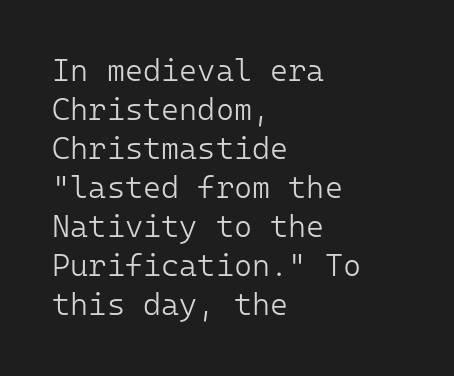
The image shows 31 px light sans-serif type, upright, monospaced; set left-aligned, normal line spacing (1.26x), normal letter spacing, not underlined; low stroke contrast and a medium x-height.
